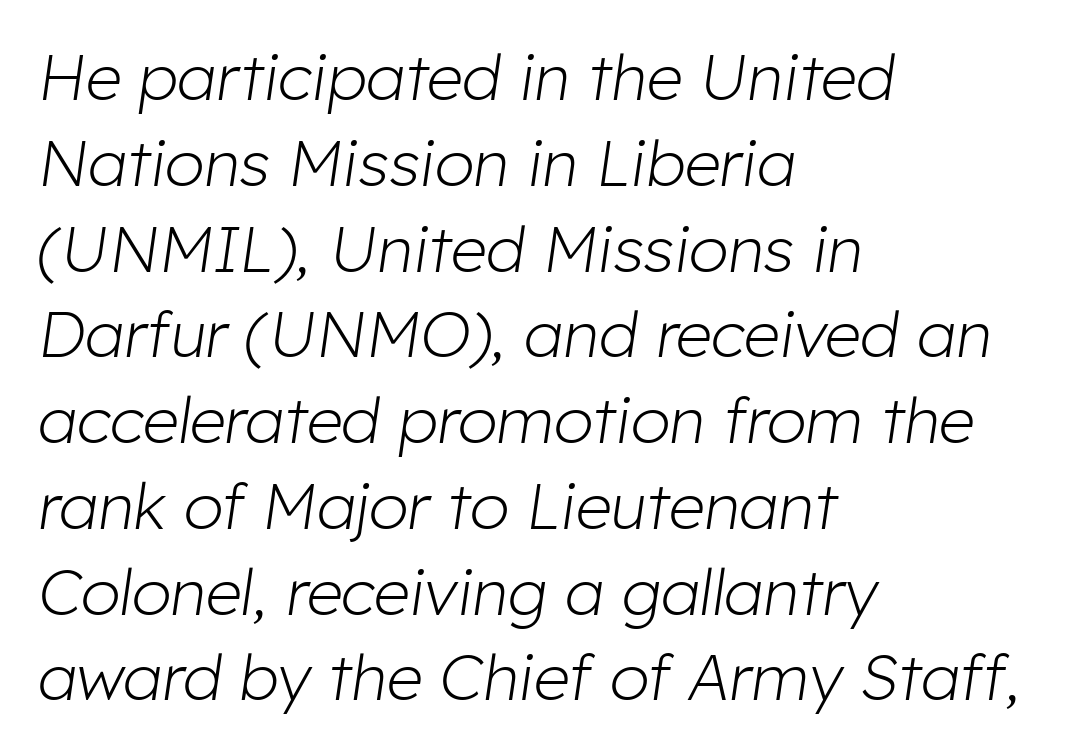
The image shows 64 px light type, italic (leaning right); set left-aligned, normal line spacing (1.34x), normal letter spacing, not underlined; low stroke contrast and a medium x-height.
